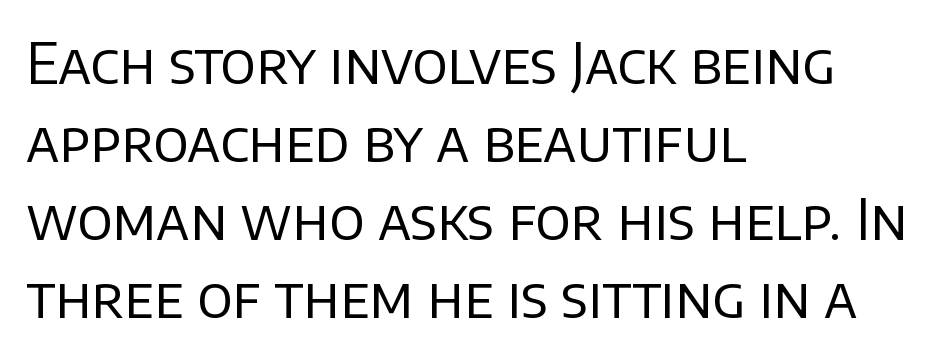
It's the straight-up-and-down kind of type. Whoever set this chose a conventional vertical rhythm. The horizontal fit of the characters is conventional and even. Each letter's strokes conclude bluntly, with no projecting serifs.
